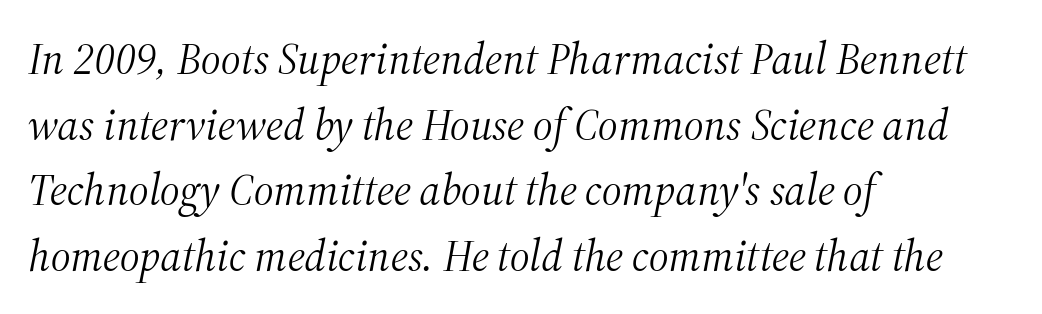
Q: Is the text bold? A: No.
Q: Is the text italic (slanted)? A: Yes, it leans right by about 12 degrees.
Q: Is the typeface a serif or a sans-serif typeface? A: Serif.
Q: Is the text underlined? A: No.
Q: How is the paragraph aligned? A: Left-aligned.
Q: Is the spacing between letters normal or unusually wide? A: Normal.
Q: Is the spacing between lines tight, normal or loose? A: Normal.
Q: Width (condensed, normal, or wide)? A: Normal.
Q: Stroke contrast? A: Medium.
Q: x-height? A: Medium.
Q: Monospaced? A: No.
